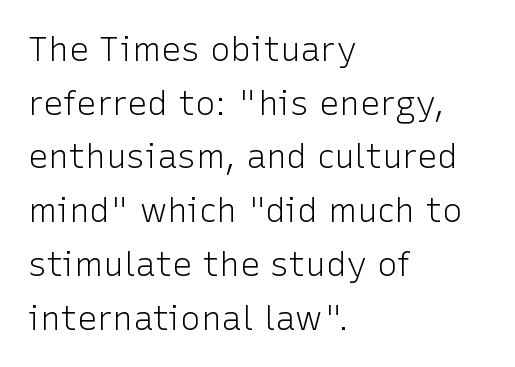
Lines of text with bare space underneath. The lettering holds an erect, upright posture throughout. A typesetter would label this face a sans. Caption: standard tracking, unaltered.
